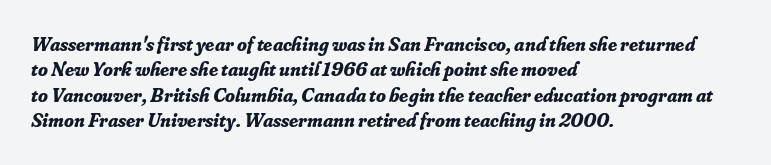
{"italic": "yes", "lean": "right", "slant_degrees": 16, "bold": "yes", "underline": "no", "align": "left", "line_spacing": "normal", "line_spacing_ratio": 1.27, "letter_spacing": "normal", "letter_spacing_em": 0.0, "glyph_px": 20}
